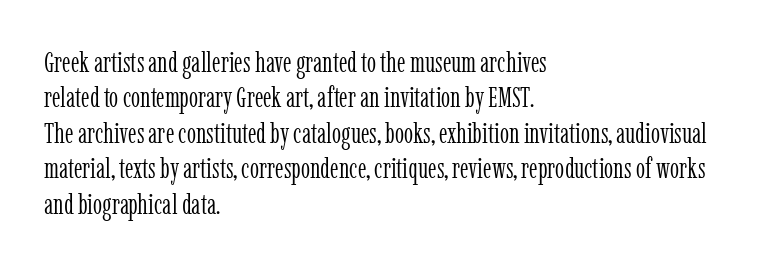
Q: Is the text bold? A: No.
Q: Is the text italic (slanted)? A: No, it is upright.
Q: Is the typeface a serif or a sans-serif typeface? A: Serif.
Q: Is the text underlined? A: No.
Q: How is the paragraph aligned? A: Left-aligned.
Q: Is the spacing between letters normal or unusually wide? A: Normal.
Q: Width (condensed, normal, or wide)? A: Condensed.
Q: Stroke contrast? A: Low.
Q: x-height? A: Medium.
Q: Monospaced? A: No.
